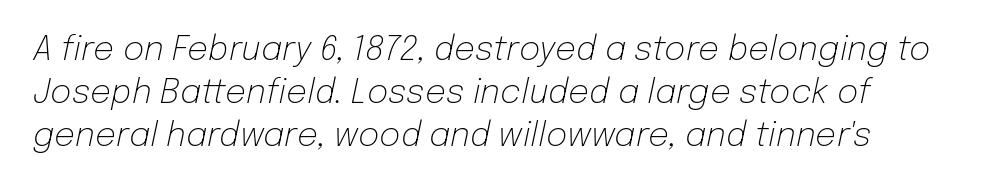
Q: Is the text bold? A: No.
Q: Is the text italic (slanted)? A: Yes, it leans right by about 12 degrees.
Q: Is the text underlined? A: No.
Q: Is the spacing between letters normal or unusually wide? A: Normal.
Q: Is the spacing between lines tight, normal or loose? A: Normal.
Q: Width (condensed, normal, or wide)? A: Normal.
Q: Stroke contrast? A: Low.
Q: x-height? A: Medium.
Q: Monospaced? A: No.
